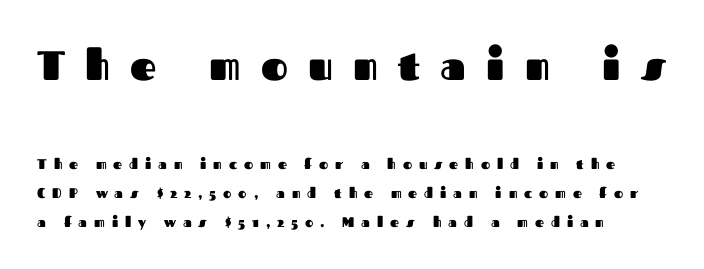
{"serif": "no", "italic": "no", "bold": "yes", "weight": "heavy", "width": "normal", "stroke_contrast": "medium", "x_height": "medium", "monospaced": "no", "underline": "no", "align": "left", "line_spacing": "loose", "line_spacing_ratio": 2.06, "letter_spacing": "wide", "letter_spacing_em": 0.49, "larger_block": "first", "size_ratio": 2.93, "glyph_px": 41}
